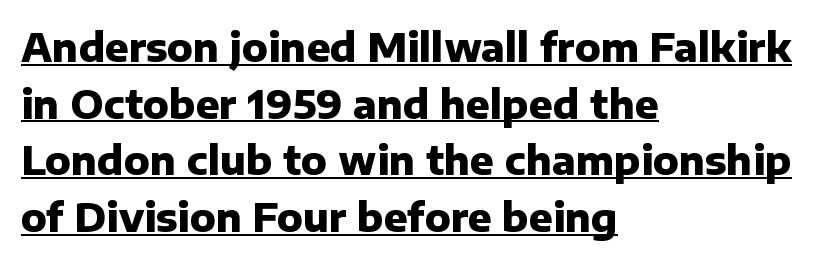
The image shows 39 px heavy sans-serif type, upright; set left-aligned, normal line spacing (1.45x), normal letter spacing, underlined; low stroke contrast and a medium x-height.
